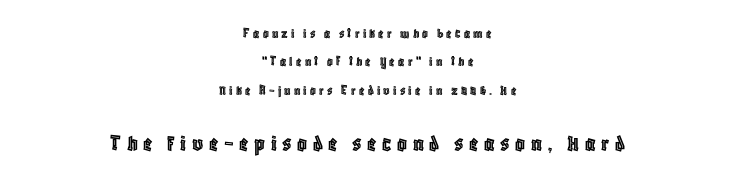
The passage is arranged like a title page — every line centered. Whoever set this chose breathing room over compactness in the vertical rhythm. The following chunk of copy outweighs the initial chunk in type size. A typesetter would mark this as roman, not italic. Honestly, there is no underline to notice here at all. The letterforms stand isolated, each surrounded by extra space.
